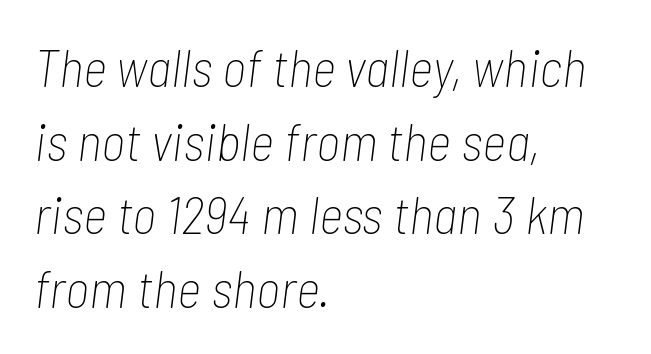
Q: Is the text bold? A: No.
Q: Is the text italic (slanted)? A: Yes, it leans right by about 7 degrees.
Q: Is the text underlined? A: No.
Q: How is the paragraph aligned? A: Left-aligned.
Q: Is the spacing between letters normal or unusually wide? A: Normal.
Q: Is the spacing between lines tight, normal or loose? A: Normal.
Q: Width (condensed, normal, or wide)? A: Condensed.
Q: Stroke contrast? A: Low.
Q: x-height? A: Medium.
Q: Monospaced? A: No.
